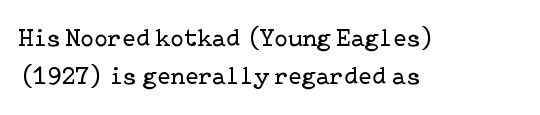
{"italic": "no", "bold": "no", "underline": "no", "align": "left", "line_spacing": "normal", "line_spacing_ratio": 1.53, "letter_spacing": "normal", "letter_spacing_em": 0.0, "glyph_px": 25}
